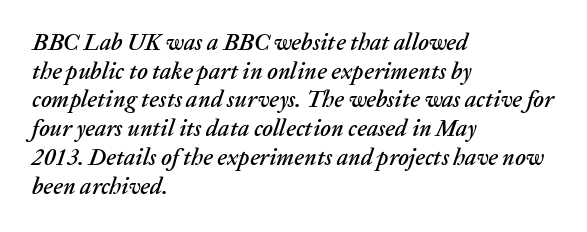
The image shows 23 px text type, italic (leaning right); set left-aligned, normal line spacing (1.25x), normal letter spacing, not underlined.
